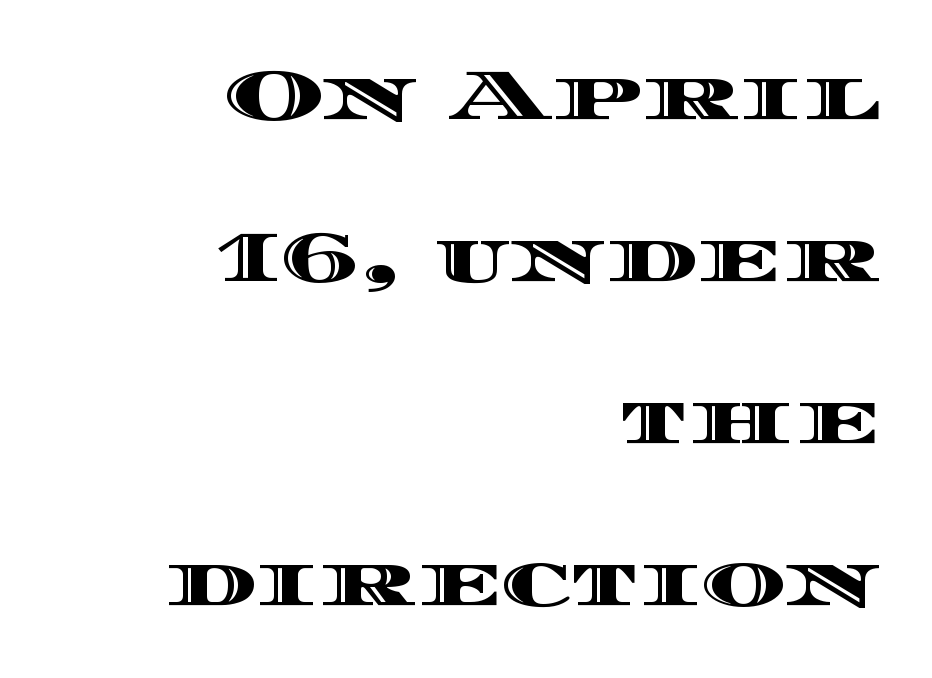
The designer dialed line spacing up above the default. A roman cut, with each character standing at attention. The words here are not underlined. Spacing between characters is what you'd get straight out of the box.
